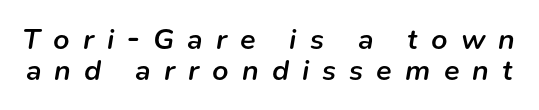
{"italic": "yes", "lean": "right", "slant_degrees": 9, "bold": "semi", "weight": "semibold", "width": "normal", "stroke_contrast": "low", "x_height": "medium", "monospaced": "no", "underline": "no", "line_spacing": "tight", "line_spacing_ratio": 1.06, "letter_spacing": "wide", "letter_spacing_em": 0.45, "glyph_px": 29}
